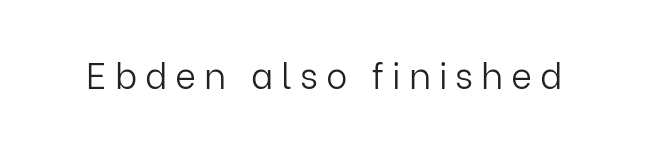
Q: Is the text bold? A: No.
Q: Is the text italic (slanted)? A: No, it is upright.
Q: Is the typeface a serif or a sans-serif typeface? A: Sans-serif.
Q: Is the text underlined? A: No.
Q: Is the spacing between letters normal or unusually wide? A: Unusually wide.
Q: Width (condensed, normal, or wide)? A: Normal.
Q: Stroke contrast? A: Low.
Q: x-height? A: Medium.
Q: Monospaced? A: No.
